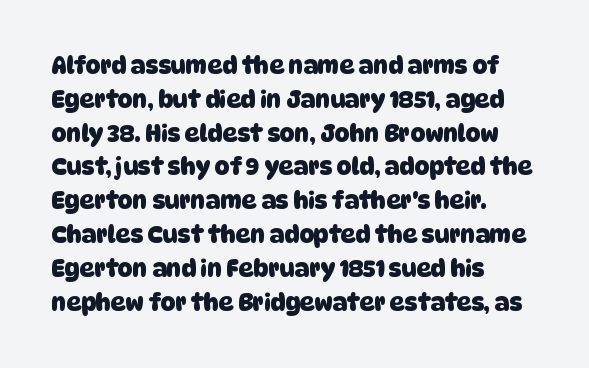
The image shows 23 px bold type; set left-aligned, normal line spacing (1.47x), normal letter spacing, not underlined.
